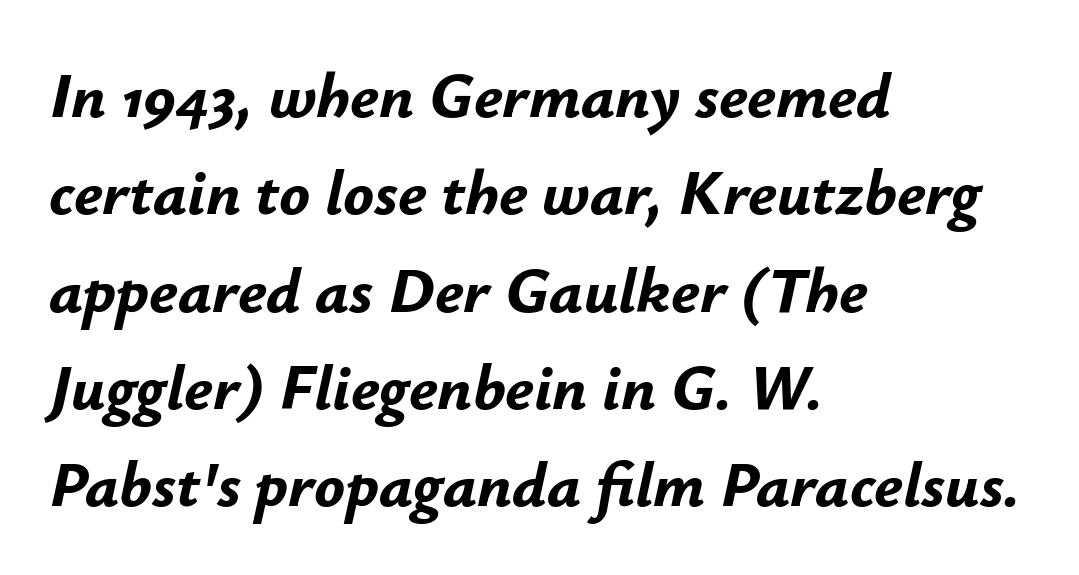
Q: Is the text bold? A: Yes.
Q: Is the text italic (slanted)? A: Yes, it leans right by about 12 degrees.
Q: Is the text underlined? A: No.
Q: How is the paragraph aligned? A: Left-aligned.
Q: Is the spacing between letters normal or unusually wide? A: Normal.
Q: Is the spacing between lines tight, normal or loose? A: Normal.
Q: Width (condensed, normal, or wide)? A: Normal.
Q: Stroke contrast? A: Low.
Q: x-height? A: Small.
Q: Monospaced? A: No.
